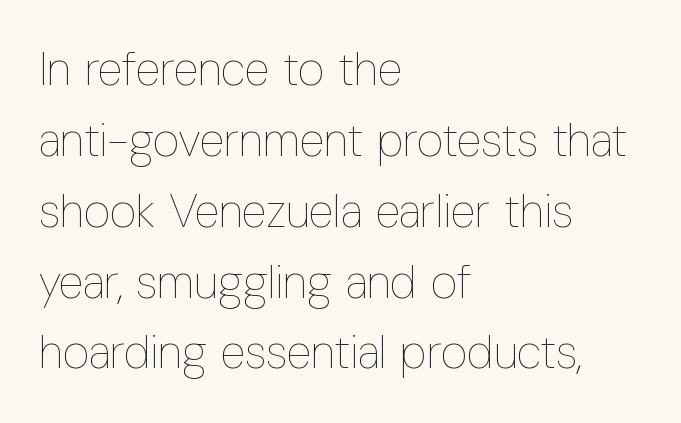
Q: Is the text bold? A: No.
Q: Is the text italic (slanted)? A: No, it is upright.
Q: Is the text underlined? A: No.
Q: How is the paragraph aligned? A: Left-aligned.
Q: Is the spacing between letters normal or unusually wide? A: Normal.
Q: Is the spacing between lines tight, normal or loose? A: Normal.
Q: Width (condensed, normal, or wide)? A: Condensed.
Q: Stroke contrast? A: Low.
Q: x-height? A: Medium.
Q: Monospaced? A: No.
